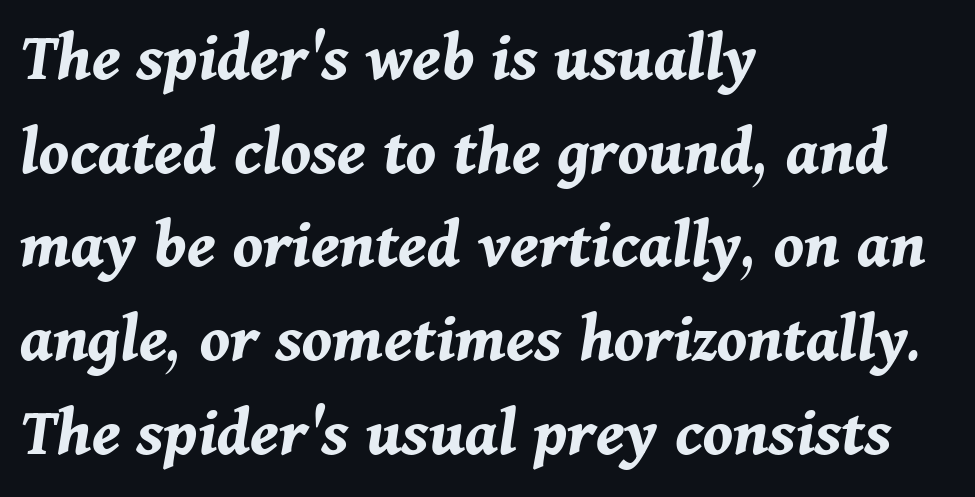
The image shows 71 px bold type, italic (leaning right); set left-aligned, normal line spacing (1.32x), normal letter spacing, not underlined; medium stroke contrast and a medium x-height.
